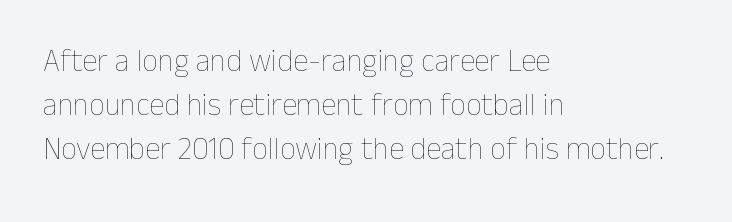
Q: Is the text bold? A: No.
Q: Is the text italic (slanted)? A: No, it is upright.
Q: Is the text underlined? A: No.
Q: How is the paragraph aligned? A: Left-aligned.
Q: Is the spacing between letters normal or unusually wide? A: Normal.
Q: Is the spacing between lines tight, normal or loose? A: Normal.
Q: Width (condensed, normal, or wide)? A: Normal.
Q: Stroke contrast? A: Low.
Q: x-height? A: Medium.
Q: Monospaced? A: No.
